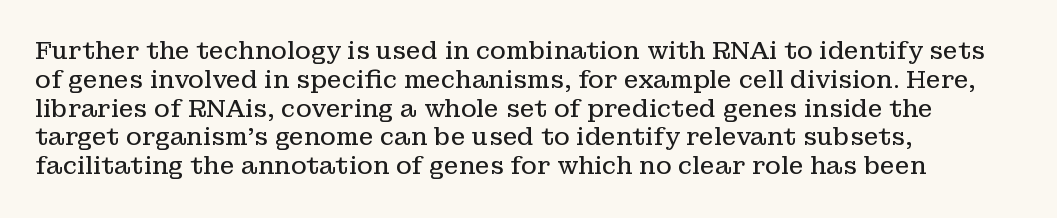
Horizontal alignment here is leftward, the default for most running prose. Is the stroke heavy? The answer is a plain regular-or-lighter. Posture: upright roman. The baseline area is clear. Between one letter and the next there's only the usual sliver of space.
